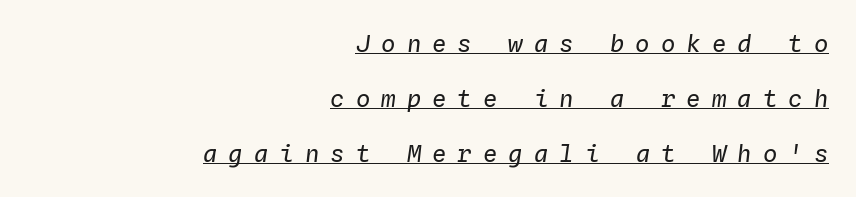
{"italic": "yes", "lean": "right", "slant_degrees": 4, "bold": "no", "underline": "yes", "align": "right", "line_spacing": "loose", "line_spacing_ratio": 2.3, "letter_spacing": "wide", "letter_spacing_em": 0.46, "glyph_px": 24}
